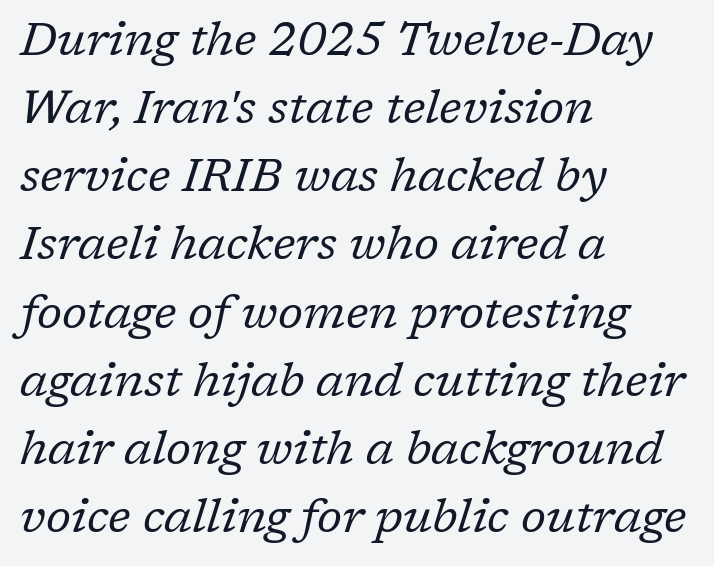
{"serif": "yes", "italic": "yes", "lean": "right", "slant_degrees": 17, "bold": "no", "weight": "regular", "width": "normal", "stroke_contrast": "low", "x_height": "medium", "monospaced": "no", "underline": "no", "align": "left", "line_spacing": "normal", "line_spacing_ratio": 1.45, "letter_spacing": "normal", "letter_spacing_em": 0.0, "glyph_px": 47}
